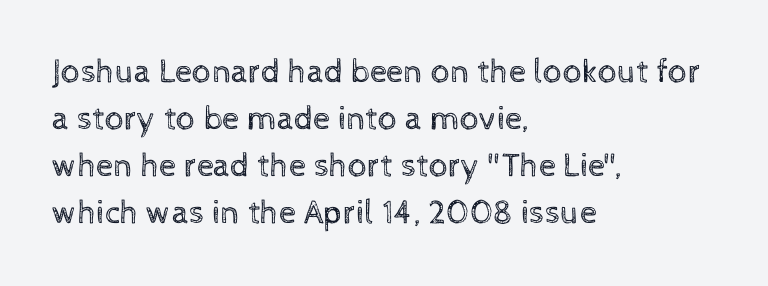
The image shows 34 px regular-weight type, upright; set left-aligned, normal line spacing (1.38x), normal letter spacing, not underlined; a medium x-height.
